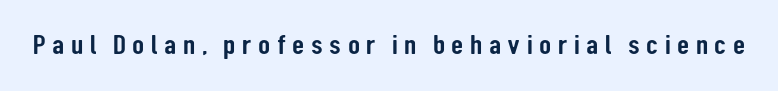
{"serif": "no", "italic": "no", "width": "condensed", "stroke_contrast": "low", "x_height": "medium", "monospaced": "no", "underline": "no", "letter_spacing": "wide", "letter_spacing_em": 0.23, "glyph_px": 28}
